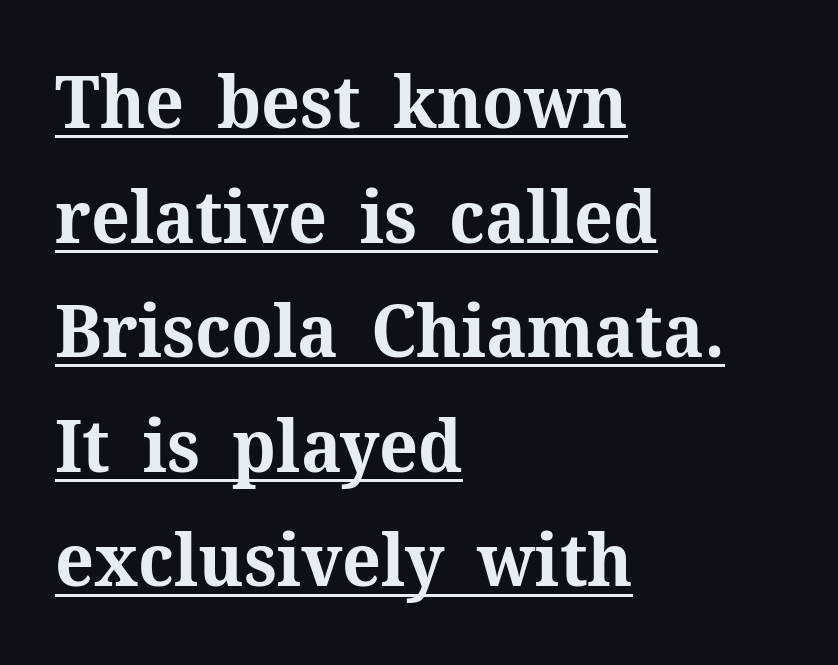
{"serif": "yes", "italic": "no", "bold": "yes", "weight": "bold", "width": "normal", "stroke_contrast": "medium", "x_height": "medium", "monospaced": "no", "underline": "yes", "align": "left", "line_spacing": "normal", "line_spacing_ratio": 1.57, "letter_spacing": "normal", "letter_spacing_em": 0.0, "glyph_px": 73}
